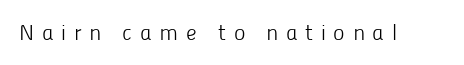
Q: Is the text bold? A: No.
Q: Is the text italic (slanted)? A: No, it is upright.
Q: Is the text underlined? A: No.
Q: Is the spacing between letters normal or unusually wide? A: Unusually wide.
